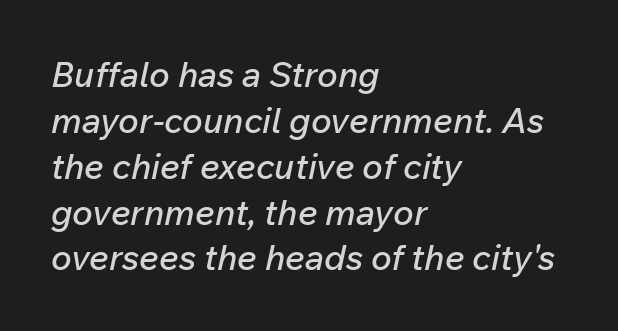
The image shows 35 px text type, italic (leaning right); set left-aligned, normal line spacing (1.31x), normal letter spacing, not underlined; low stroke contrast and a medium x-height.
